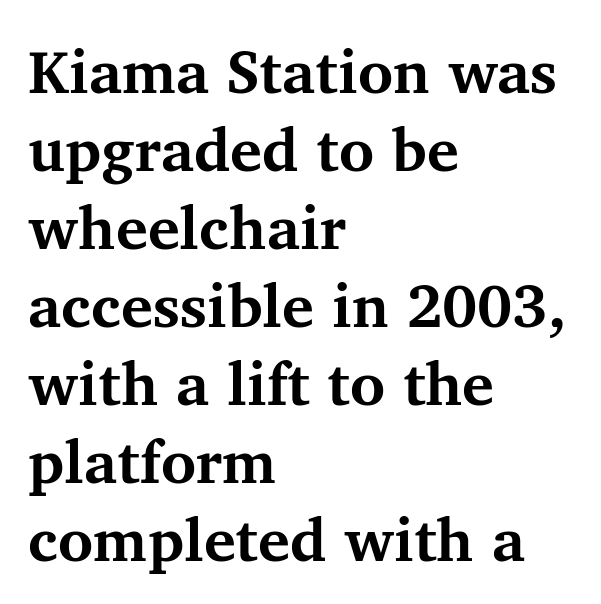
The image shows 60 px bold serif type, upright; set left-aligned, normal line spacing (1.3x), normal letter spacing, not underlined; medium stroke contrast and a medium x-height.
